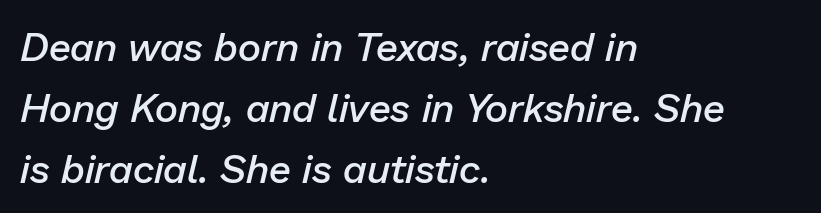
Q: Is the text bold? A: Semi-bold.
Q: Is the text italic (slanted)? A: Yes, it leans right by about 13 degrees.
Q: Is the text underlined? A: No.
Q: How is the paragraph aligned? A: Left-aligned.
Q: Is the spacing between letters normal or unusually wide? A: Normal.
Q: Is the spacing between lines tight, normal or loose? A: Normal.
Q: Width (condensed, normal, or wide)? A: Normal.
Q: Stroke contrast? A: Low.
Q: x-height? A: Medium.
Q: Monospaced? A: No.
